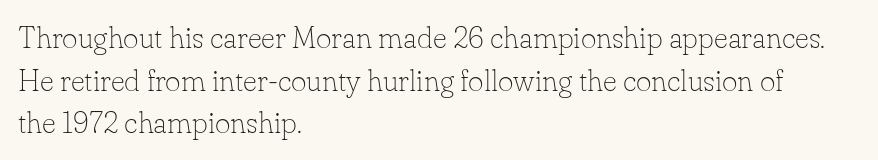
Q: Is the text bold? A: No.
Q: Is the text italic (slanted)? A: No, it is upright.
Q: Is the typeface a serif or a sans-serif typeface? A: Serif.
Q: Is the text underlined? A: No.
Q: How is the paragraph aligned? A: Left-aligned.
Q: Is the spacing between letters normal or unusually wide? A: Normal.
Q: Is the spacing between lines tight, normal or loose? A: Normal.
Q: Width (condensed, normal, or wide)? A: Normal.
Q: Stroke contrast? A: Low.
Q: x-height? A: Small.
Q: Monospaced? A: No.
